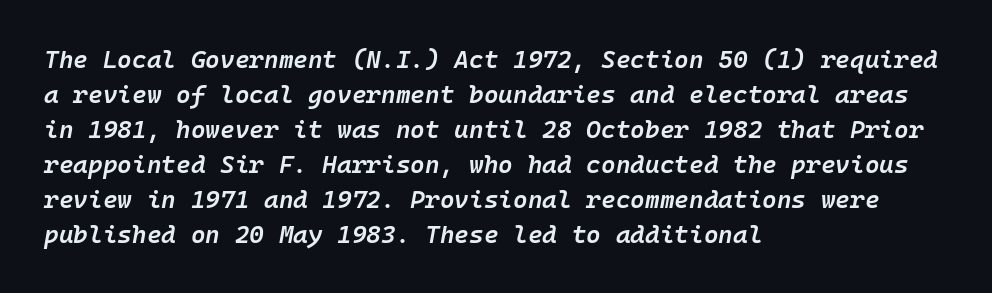
One-word summary of the alignment: left. Vertically, the passage feels balanced, rows spaced as you'd expect. The space beneath each line is pristine and unruled. Words appear dense and cohesive because spacing is normal. Slant detected: the letters are inclined. Its strokes are somewhat broadened, the hallmark of semibold type.
